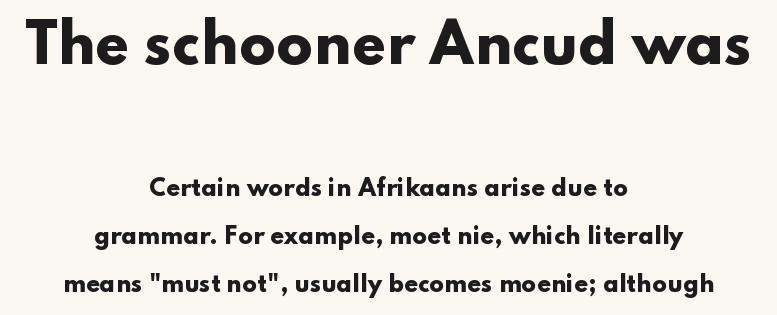
Regarding serifs, this sample does without them. Every letter is thick-stroked: bold, no question. Leftover space on each line is divided equally before and after the words. In this sample the first text group is rendered at the bigger scale. Reading down the column, the eye jumps a long way to each next line. A roman cut, with each character standing at attention.
